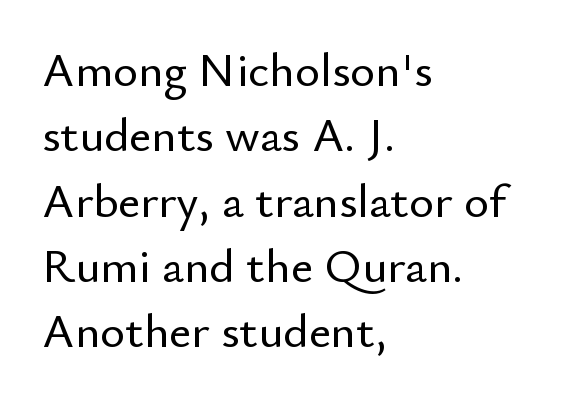
These lines keep a tight, regular rhythm from letter to letter. Notice how the stems are strictly vertical — no italics here. The passage shown stacks its lines at a standard gap. In terms of letterform style, serifs are entirely absent. Left-aligned paragraph, ragged on the right. The rendering uses natural spacing where letterforms have individual widths.
